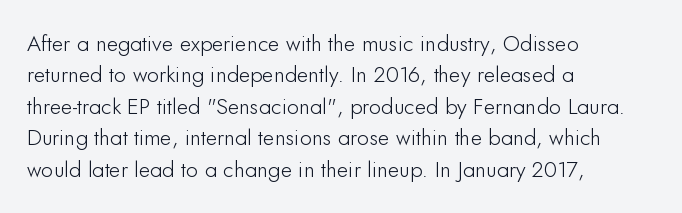
{"italic": "no", "underline": "no", "align": "left", "line_spacing": "normal", "line_spacing_ratio": 1.43, "letter_spacing": "normal", "letter_spacing_em": 0.0, "glyph_px": 22}
